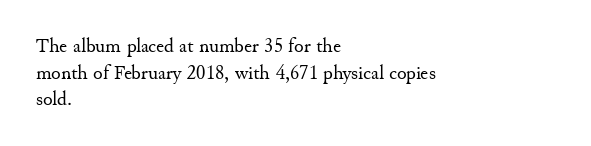
Q: Is the text bold? A: No.
Q: Is the text italic (slanted)? A: No, it is upright.
Q: Is the text underlined? A: No.
Q: How is the paragraph aligned? A: Left-aligned.
Q: Is the spacing between letters normal or unusually wide? A: Normal.
Q: Is the spacing between lines tight, normal or loose? A: Normal.
